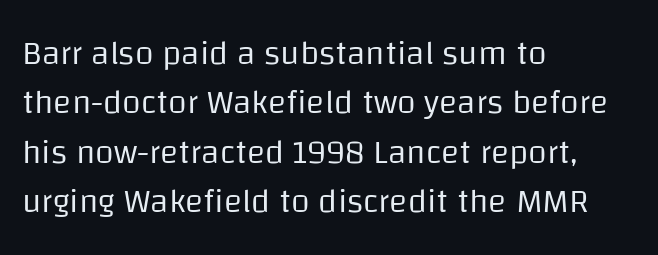
{"serif": "no", "italic": "no", "bold": "no", "weight": "regular", "width": "normal", "stroke_contrast": "low", "x_height": "large", "monospaced": "no", "underline": "no", "align": "left", "line_spacing": "normal", "line_spacing_ratio": 1.45, "letter_spacing": "normal", "letter_spacing_em": 0.0, "glyph_px": 34}
